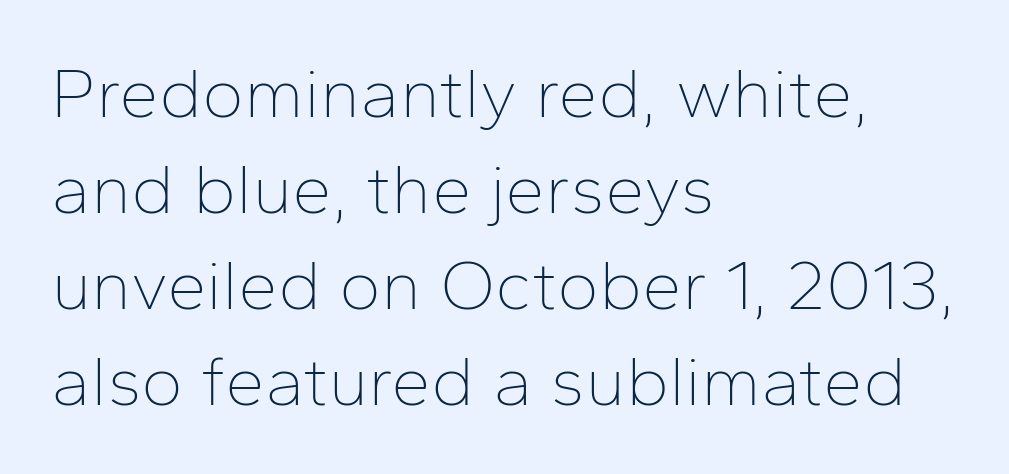
Q: Is the text bold? A: No.
Q: Is the text italic (slanted)? A: No, it is upright.
Q: Is the typeface a serif or a sans-serif typeface? A: Sans-serif.
Q: Is the text underlined? A: No.
Q: How is the paragraph aligned? A: Left-aligned.
Q: Is the spacing between letters normal or unusually wide? A: Normal.
Q: Is the spacing between lines tight, normal or loose? A: Normal.
Q: Width (condensed, normal, or wide)? A: Normal.
Q: Stroke contrast? A: Low.
Q: x-height? A: Medium.
Q: Monospaced? A: No.
